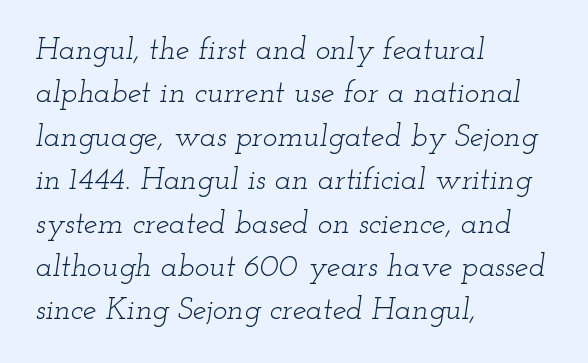
Q: Is the text bold? A: No.
Q: Is the text italic (slanted)? A: Yes, it leans right by about 12 degrees.
Q: Is the typeface a serif or a sans-serif typeface? A: Serif.
Q: Is the text underlined? A: No.
Q: How is the paragraph aligned? A: Left-aligned.
Q: Is the spacing between letters normal or unusually wide? A: Normal.
Q: Is the spacing between lines tight, normal or loose? A: Normal.
Q: Width (condensed, normal, or wide)? A: Wide.
Q: Stroke contrast? A: Low.
Q: x-height? A: Small.
Q: Monospaced? A: No.
